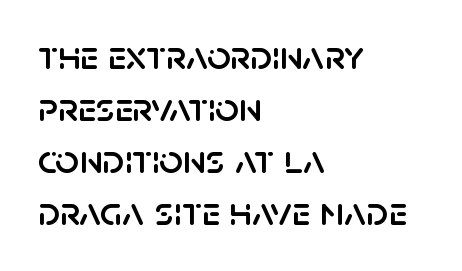
Q: Is the text italic (slanted)? A: No, it is upright.
Q: Is the typeface a serif or a sans-serif typeface? A: Sans-serif.
Q: Is the text underlined? A: No.
Q: How is the paragraph aligned? A: Left-aligned.
Q: Is the spacing between letters normal or unusually wide? A: Normal.
Q: Is the spacing between lines tight, normal or loose? A: Normal.
Q: Width (condensed, normal, or wide)? A: Normal.
Q: Stroke contrast? A: Low.
Q: x-height? A: Large.
Q: Monospaced? A: No.
